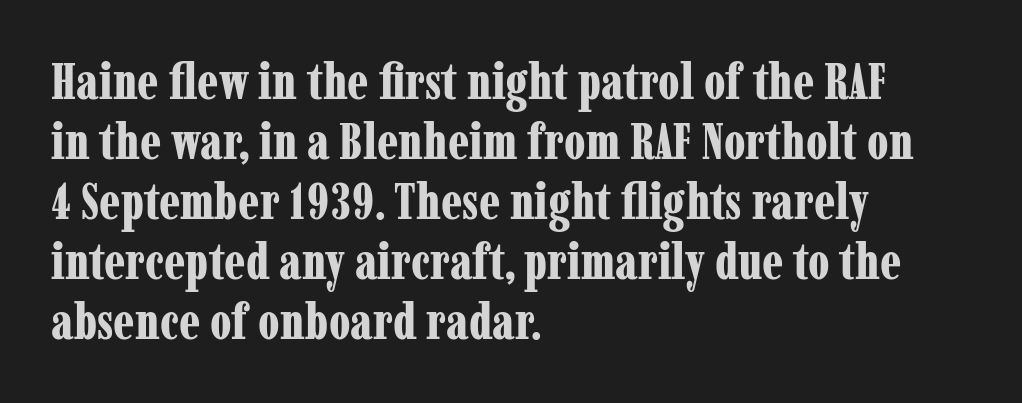
Q: Is the text bold? A: Yes.
Q: Is the text italic (slanted)? A: No, it is upright.
Q: Is the typeface a serif or a sans-serif typeface? A: Serif.
Q: Is the text underlined? A: No.
Q: How is the paragraph aligned? A: Left-aligned.
Q: Is the spacing between letters normal or unusually wide? A: Normal.
Q: Width (condensed, normal, or wide)? A: Condensed.
Q: Stroke contrast? A: Low.
Q: x-height? A: Medium.
Q: Monospaced? A: No.
